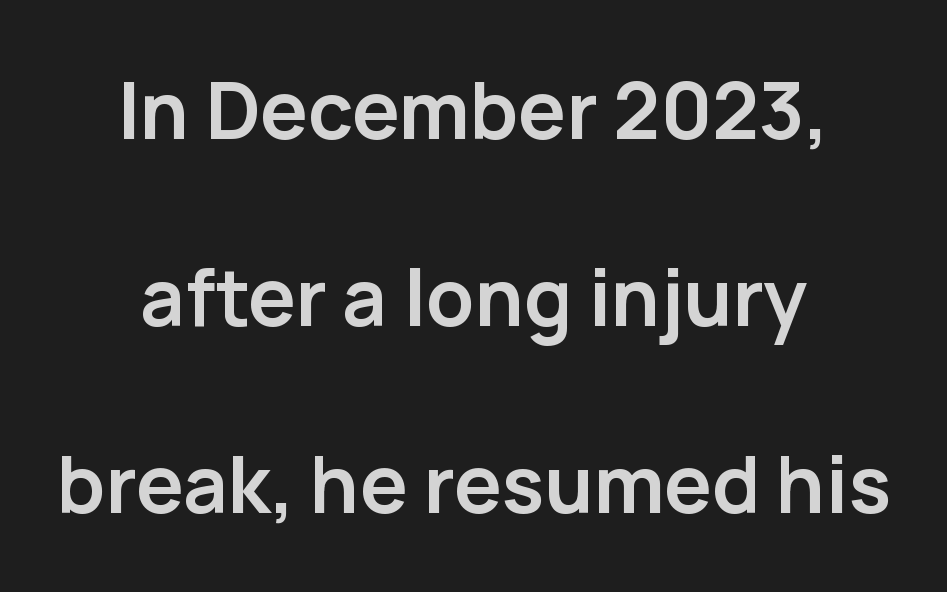
The image shows 79 px semibold sans-serif type, upright; set centered, loose line spacing (2.37x), normal letter spacing, not underlined; low stroke contrast and a medium x-height.
